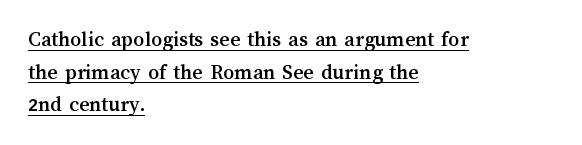
The image shows 22 px text type, upright; set left-aligned, normal line spacing (1.48x), normal letter spacing, underlined.
